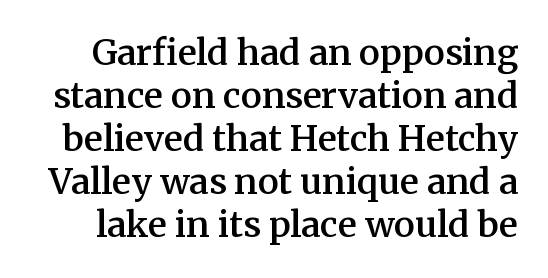
The font family rendered here belongs to the serif group. Students, this is semibold: more ink than regular, less than bold. Think of a printed novel: that variable character pitch is what you see here. The tracking reads as untouched default to a designer's eye.
